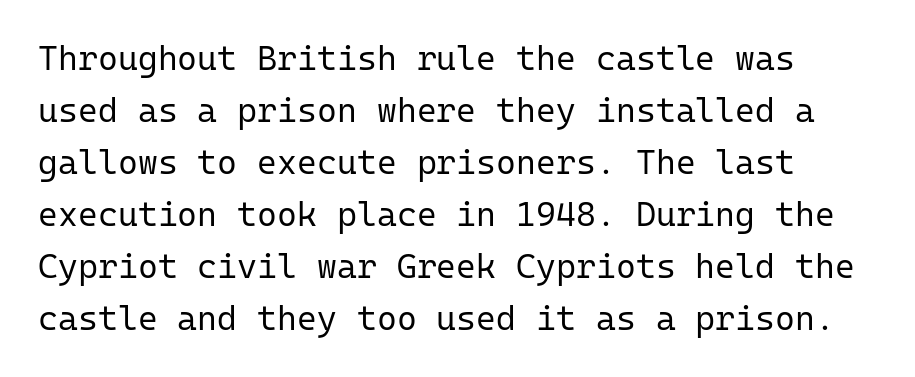
Q: Is the text bold? A: No.
Q: Is the text italic (slanted)? A: No, it is upright.
Q: Is the typeface a serif or a sans-serif typeface? A: Sans-serif.
Q: Is the text underlined? A: No.
Q: Is the spacing between letters normal or unusually wide? A: Normal.
Q: Is the spacing between lines tight, normal or loose? A: Normal.
Q: Width (condensed, normal, or wide)? A: Normal.
Q: Stroke contrast? A: Low.
Q: x-height? A: Medium.
Q: Monospaced? A: Yes.
